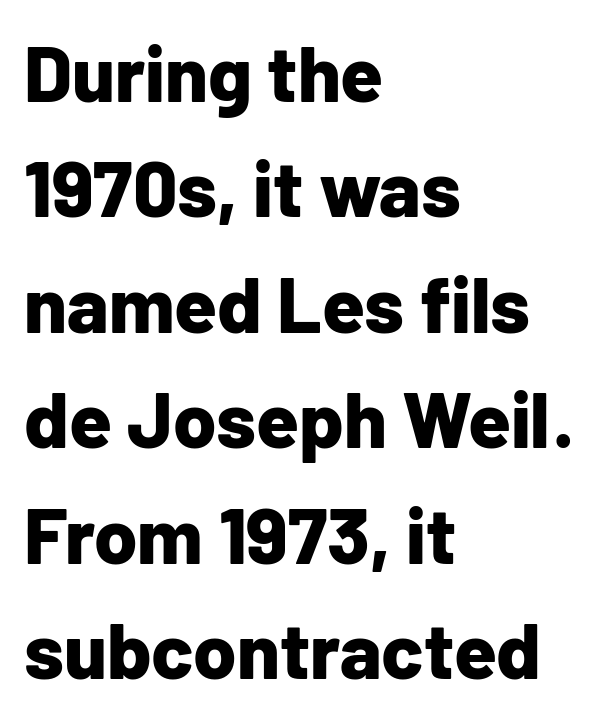
{"serif": "no", "italic": "no", "bold": "yes", "weight": "bold", "width": "normal", "stroke_contrast": "low", "x_height": "medium", "monospaced": "no", "underline": "no", "align": "left", "line_spacing": "normal", "line_spacing_ratio": 1.48, "letter_spacing": "normal", "letter_spacing_em": 0.0, "glyph_px": 78}
